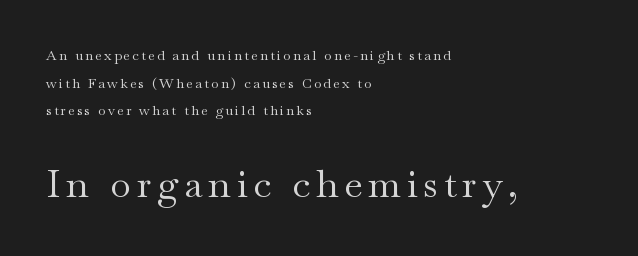
Q: Is the text bold? A: No.
Q: Is the text italic (slanted)? A: No, it is upright.
Q: Is the typeface a serif or a sans-serif typeface? A: Serif.
Q: Is the text underlined? A: No.
Q: How is the paragraph aligned? A: Left-aligned.
Q: Is the spacing between lines tight, normal or loose? A: Loose.
Q: Which block of text is set in a larger size, the first (top) or the second (bottom)? A: The second (bottom) one.
Q: Width (condensed, normal, or wide)? A: Wide.
Q: Stroke contrast? A: Medium.
Q: x-height? A: Small.
Q: Monospaced? A: No.
